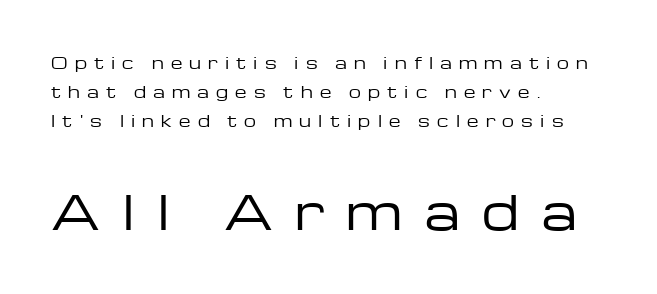
Q: Is the text bold? A: No.
Q: Is the text italic (slanted)? A: No, it is upright.
Q: Is the typeface a serif or a sans-serif typeface? A: Sans-serif.
Q: Is the text underlined? A: No.
Q: How is the paragraph aligned? A: Left-aligned.
Q: Is the spacing between letters normal or unusually wide? A: Unusually wide.
Q: Is the spacing between lines tight, normal or loose? A: Loose.
Q: Which block of text is set in a larger size, the first (top) or the second (bottom)? A: The second (bottom) one.
Q: Width (condensed, normal, or wide)? A: Wide.
Q: Stroke contrast? A: Low.
Q: x-height? A: Medium.
Q: Monospaced? A: No.
